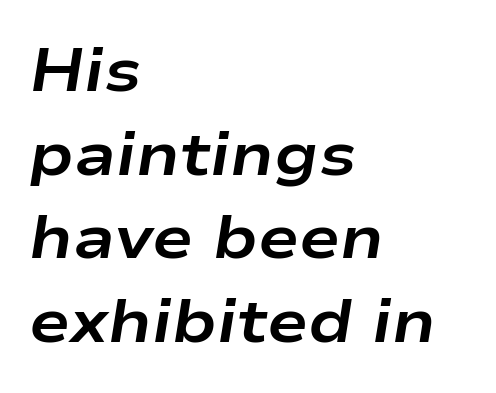
{"italic": "yes", "lean": "right", "slant_degrees": 9, "bold": "yes", "weight": "bold", "width": "wide", "stroke_contrast": "low", "x_height": "medium", "monospaced": "no", "underline": "no", "align": "left", "line_spacing": "normal", "line_spacing_ratio": 1.37, "letter_spacing": "normal", "letter_spacing_em": 0.0, "glyph_px": 61}
